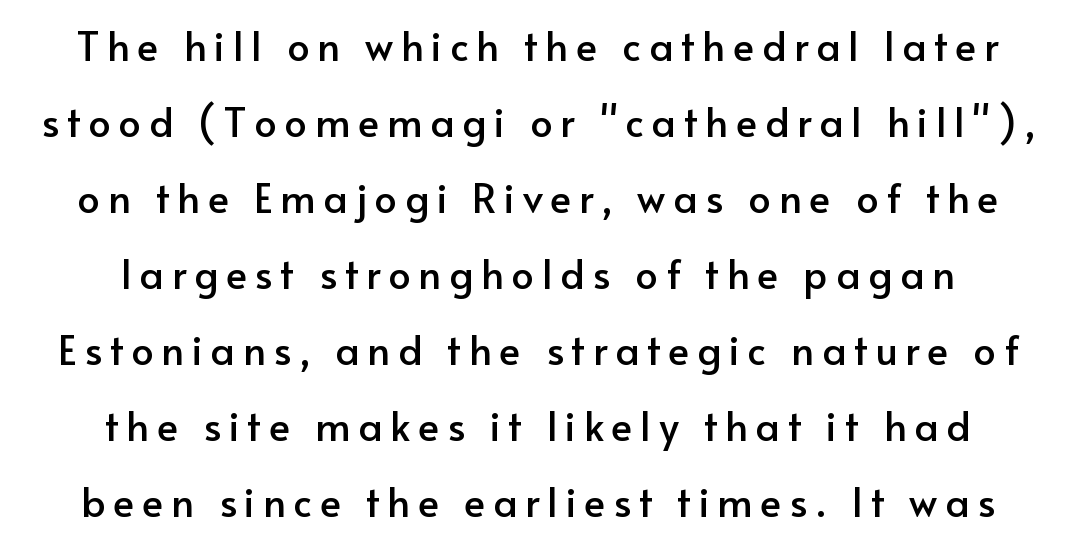
Q: Is the text italic (slanted)? A: No, it is upright.
Q: Is the typeface a serif or a sans-serif typeface? A: Sans-serif.
Q: Is the text underlined? A: No.
Q: How is the paragraph aligned? A: Centered.
Q: Is the spacing between lines tight, normal or loose? A: Loose.
Q: Width (condensed, normal, or wide)? A: Normal.
Q: Stroke contrast? A: Low.
Q: x-height? A: Small.
Q: Monospaced? A: No.
